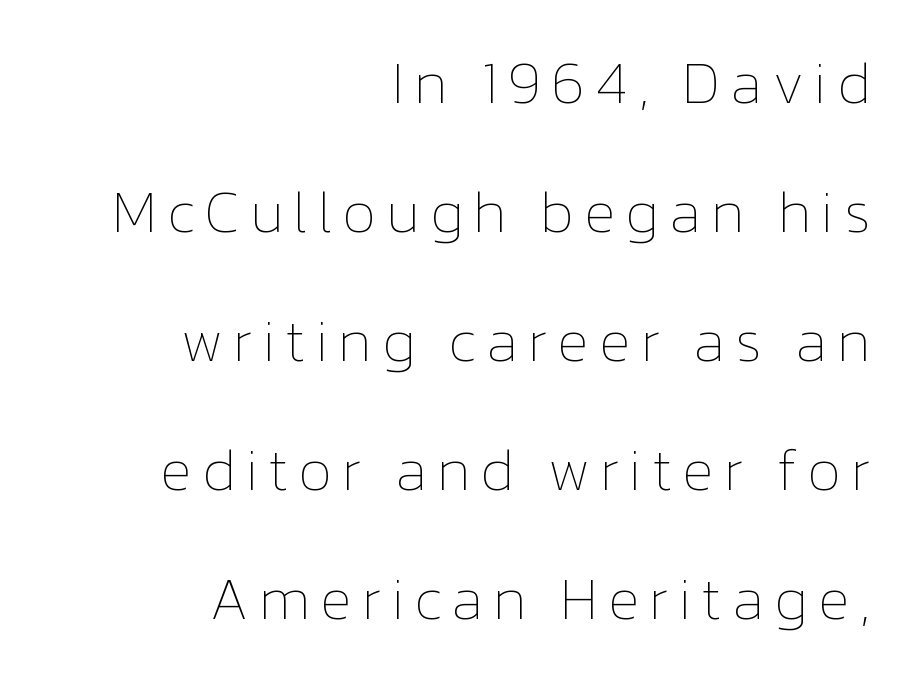
Q: Is the text bold? A: No.
Q: Is the text italic (slanted)? A: No, it is upright.
Q: Is the text underlined? A: No.
Q: How is the paragraph aligned? A: Right-aligned.
Q: Is the spacing between lines tight, normal or loose? A: Loose.
Q: Width (condensed, normal, or wide)? A: Normal.
Q: Stroke contrast? A: Low.
Q: x-height? A: Medium.
Q: Monospaced? A: No.
